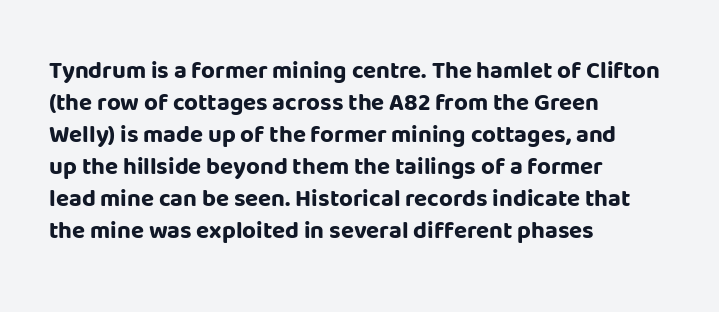
The image shows 24 px bold type, upright; set left-aligned, normal line spacing (1.33x), normal letter spacing, not underlined.
